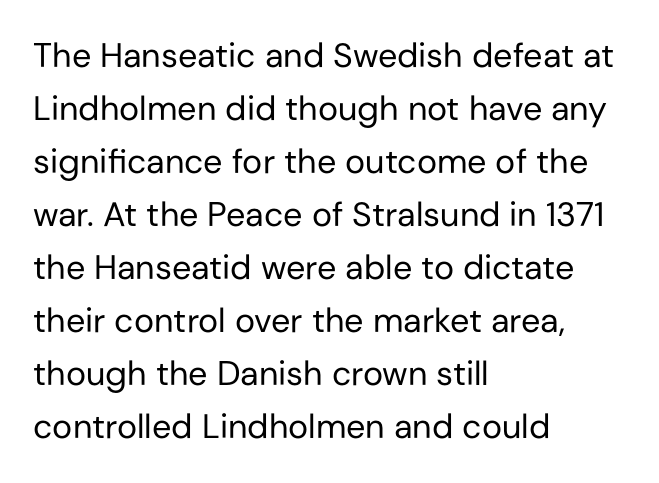
The image shows 34 px regular-weight sans-serif type, upright; set left-aligned, normal line spacing (1.56x), normal letter spacing, not underlined; low stroke contrast and a medium x-height.
